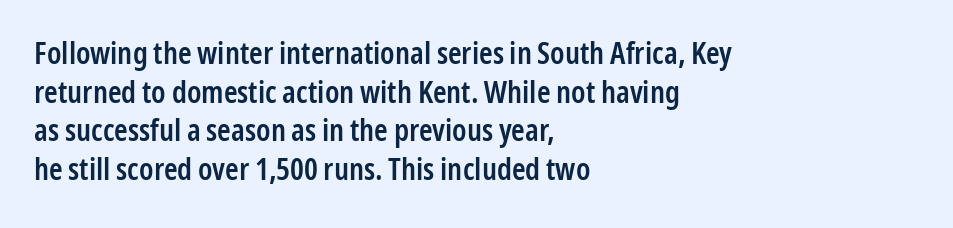
Q: Is the text bold? A: Semi-bold.
Q: Is the text italic (slanted)? A: No, it is upright.
Q: Is the typeface a serif or a sans-serif typeface? A: Sans-serif.
Q: Is the text underlined? A: No.
Q: How is the paragraph aligned? A: Left-aligned.
Q: Is the spacing between letters normal or unusually wide? A: Normal.
Q: Is the spacing between lines tight, normal or loose? A: Normal.
Q: Width (condensed, normal, or wide)? A: Condensed.
Q: Stroke contrast? A: Low.
Q: x-height? A: Medium.
Q: Monospaced? A: No.
